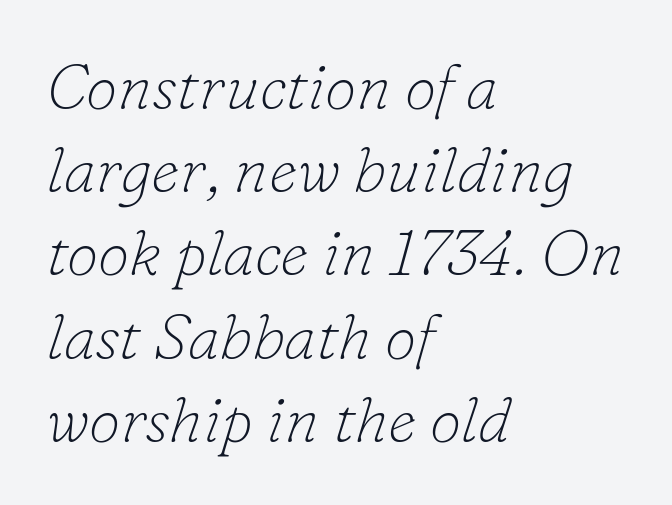
{"serif": "yes", "italic": "yes", "lean": "right", "slant_degrees": 16, "bold": "no", "weight": "thin", "width": "normal", "stroke_contrast": "low", "x_height": "small", "monospaced": "no", "underline": "no", "align": "left", "line_spacing": "normal", "line_spacing_ratio": 1.3, "letter_spacing": "normal", "letter_spacing_em": 0.0, "glyph_px": 64}
